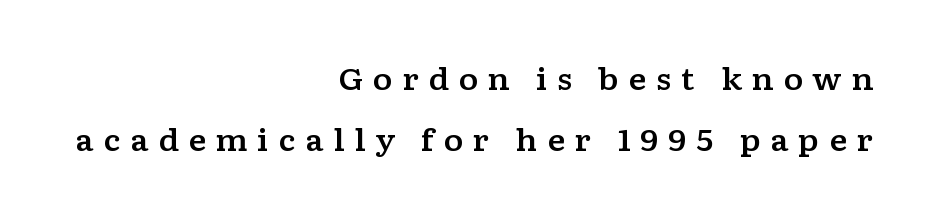
The image shows 30 px wide serif type, upright; set right-aligned, loose line spacing (2.04x), unusually wide letter spacing (+0.31 em), not underlined; low stroke contrast and a medium x-height.
